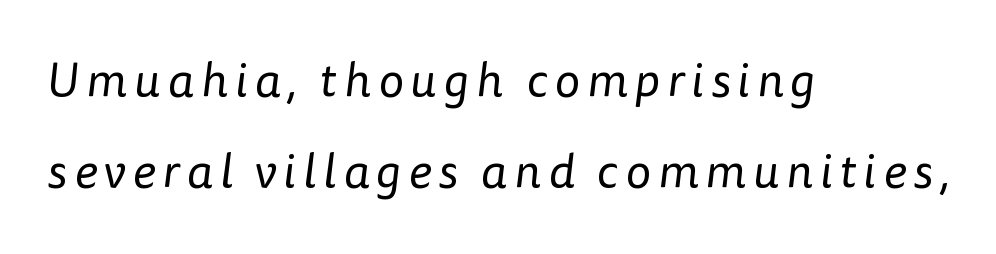
The image shows 48 px regular-weight sans-serif type; set left-aligned, loose line spacing (1.9x), not underlined; low stroke contrast and a medium x-height.
